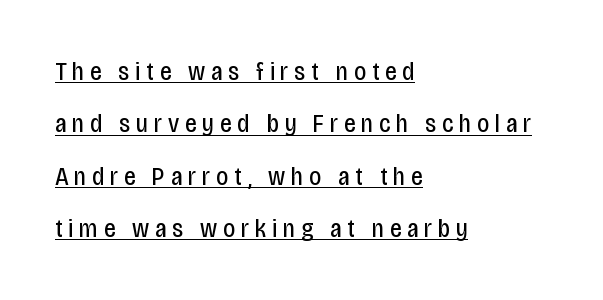
The image shows 26 px text type, upright; set left-aligned, loose line spacing (2.01x), unusually wide letter spacing (+0.23 em), underlined.
